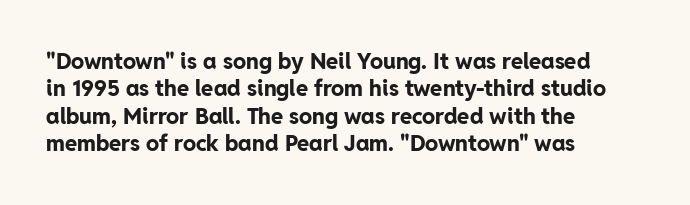
Q: Is the text bold? A: Yes.
Q: Is the text italic (slanted)? A: No, it is upright.
Q: Is the text underlined? A: No.
Q: How is the paragraph aligned? A: Left-aligned.
Q: Is the spacing between letters normal or unusually wide? A: Normal.
Q: Is the spacing between lines tight, normal or loose? A: Normal.
